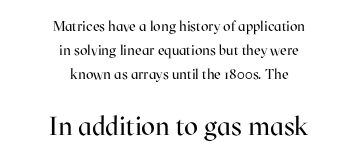
Q: Is the text bold? A: No.
Q: Is the text italic (slanted)? A: No, it is upright.
Q: Is the text underlined? A: No.
Q: How is the paragraph aligned? A: Centered.
Q: Is the spacing between letters normal or unusually wide? A: Normal.
Q: Which block of text is set in a larger size, the first (top) or the second (bottom)? A: The second (bottom) one.
